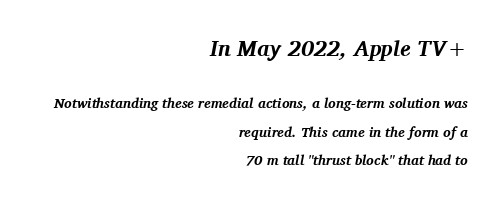
Q: Is the text bold? A: Yes.
Q: Is the text italic (slanted)? A: Yes, it leans right by about 11 degrees.
Q: Is the text underlined? A: No.
Q: How is the paragraph aligned? A: Right-aligned.
Q: Is the spacing between letters normal or unusually wide? A: Normal.
Q: Is the spacing between lines tight, normal or loose? A: Loose.
Q: Which block of text is set in a larger size, the first (top) or the second (bottom)? A: The first (top) one.
